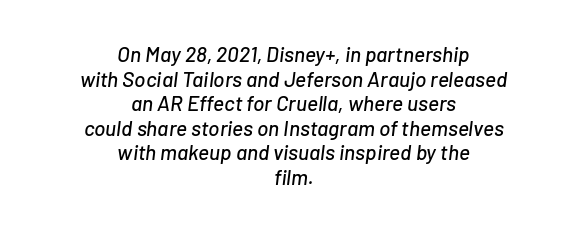
The text block is weighted toward neither margin, spreading evenly from the middle. This sample uses an oblique cut, with every glyph tilted off the vertical. Glance below the letters and you will spot only blank space. Observe the ordinary spacing: letters are neighbours, not strangers.
